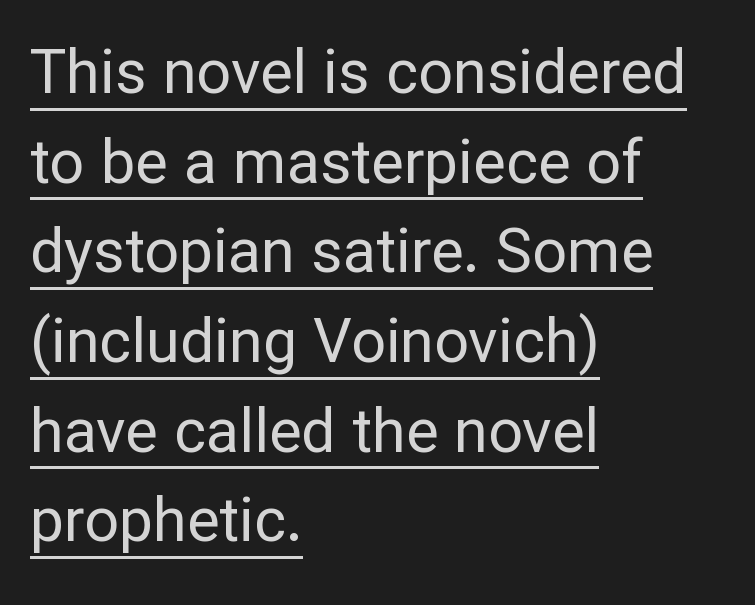
{"serif": "no", "italic": "no", "bold": "no", "weight": "regular", "width": "normal", "stroke_contrast": "low", "x_height": "medium", "monospaced": "no", "underline": "yes", "align": "left", "line_spacing": "normal", "line_spacing_ratio": 1.47, "letter_spacing": "normal", "letter_spacing_em": 0.0, "glyph_px": 61}
